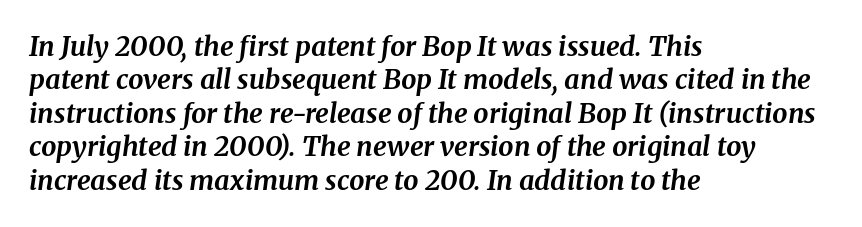
Q: Is the text bold? A: Yes.
Q: Is the text italic (slanted)? A: Yes, it leans right by about 8 degrees.
Q: Is the text underlined? A: No.
Q: How is the paragraph aligned? A: Left-aligned.
Q: Is the spacing between letters normal or unusually wide? A: Normal.
